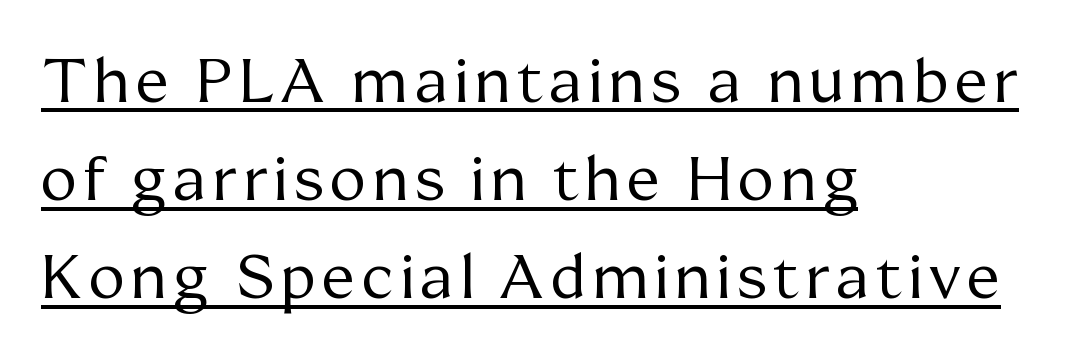
{"serif": "yes", "italic": "no", "bold": "no", "weight": "regular", "width": "normal", "stroke_contrast": "medium", "x_height": "medium", "monospaced": "no", "underline": "yes", "align": "left", "line_spacing": "normal", "line_spacing_ratio": 1.61, "glyph_px": 61}
